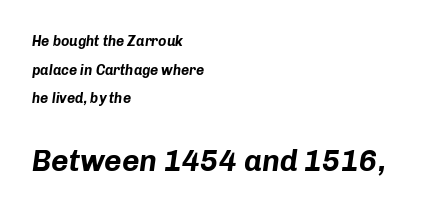
{"italic": "yes", "lean": "right", "slant_degrees": 8, "bold": "yes", "weight": "bold", "width": "normal", "stroke_contrast": "low", "x_height": "medium", "monospaced": "no", "underline": "no", "align": "left", "line_spacing": "loose", "line_spacing_ratio": 2.05, "letter_spacing": "normal", "letter_spacing_em": 0.0, "larger_block": "second", "size_ratio": 2.14, "glyph_px": 30}
